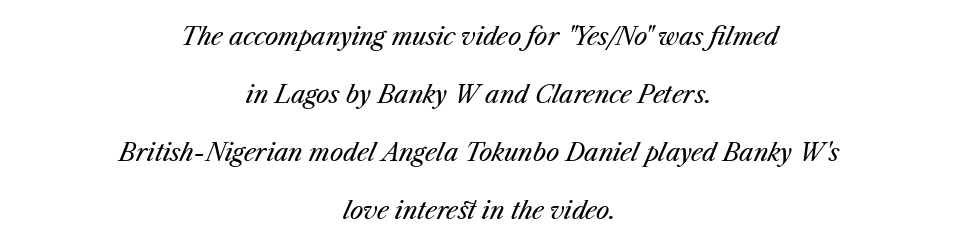
{"italic": "yes", "lean": "right", "slant_degrees": 23, "bold": "no", "underline": "no", "align": "center", "line_spacing": "loose", "line_spacing_ratio": 2.41, "letter_spacing": "normal", "letter_spacing_em": 0.0, "glyph_px": 24}
